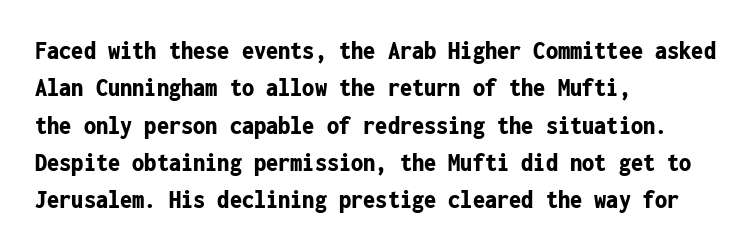
The image shows 27 px bold type, upright; set left-aligned, normal line spacing (1.38x), normal letter spacing, not underlined.
